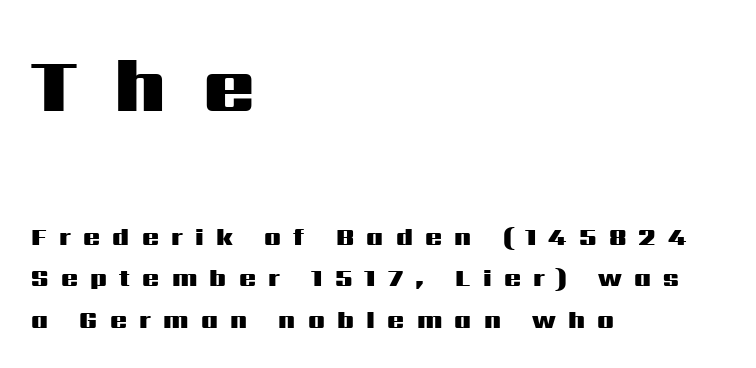
Q: Is the text bold? A: Yes.
Q: Is the text italic (slanted)? A: No, it is upright.
Q: Is the typeface a serif or a sans-serif typeface? A: Sans-serif.
Q: Is the text underlined? A: No.
Q: How is the paragraph aligned? A: Left-aligned.
Q: Is the spacing between letters normal or unusually wide? A: Unusually wide.
Q: Is the spacing between lines tight, normal or loose? A: Normal.
Q: Which block of text is set in a larger size, the first (top) or the second (bottom)? A: The first (top) one.
Q: Width (condensed, normal, or wide)? A: Wide.
Q: Stroke contrast? A: Medium.
Q: x-height? A: Medium.
Q: Monospaced? A: No.
